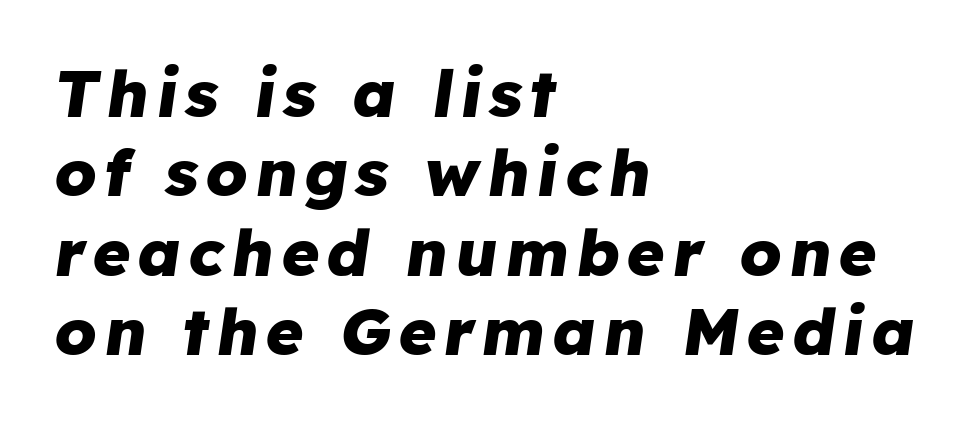
The gap between lines stays unmarked. These lines are rendered in a variable-pitch font. Line starts are locked; line ends wander. The rendering applies a slant to the glyphs.
